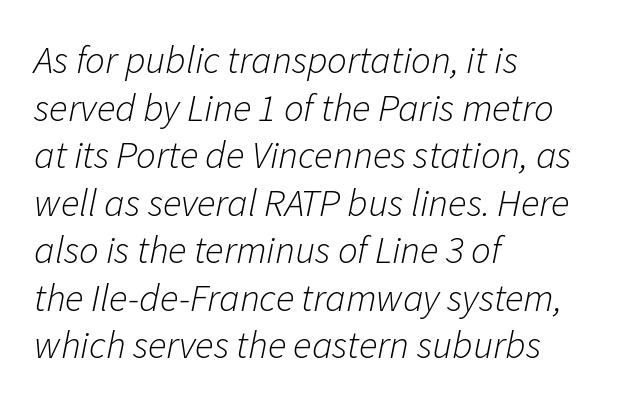
The image shows 39 px light type, italic (leaning right); set left-aligned, line spacing 1.22x, normal letter spacing, not underlined; low stroke contrast and a medium x-height.
